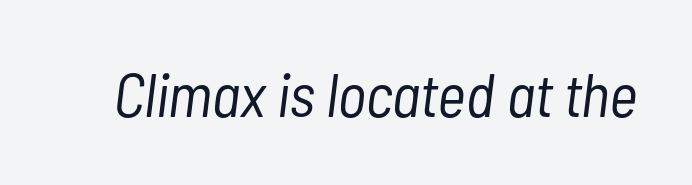
Just letters on the line, the space beneath them empty. Varying glyph widths throughout — classic text-font behaviour. The gaps between neighbouring characters are ordinary and unremarkable. A quiet, ordinary-to-light weight characterises the typeface.
